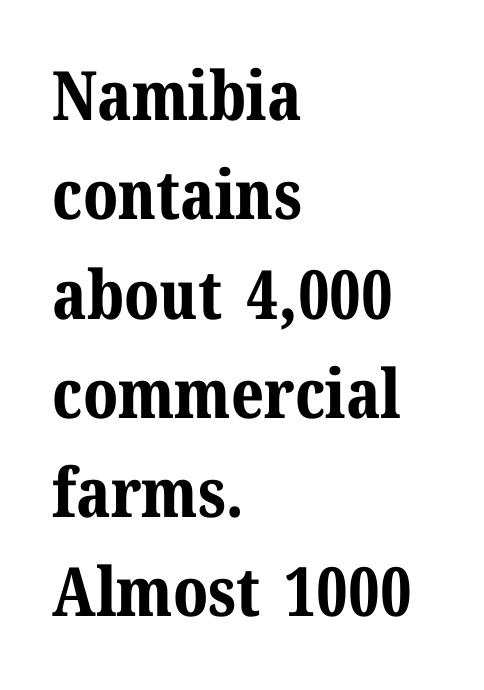
The image shows 68 px bold serif type, upright; set left-aligned, normal line spacing (1.46x), normal letter spacing, not underlined; medium stroke contrast and a medium x-height.
